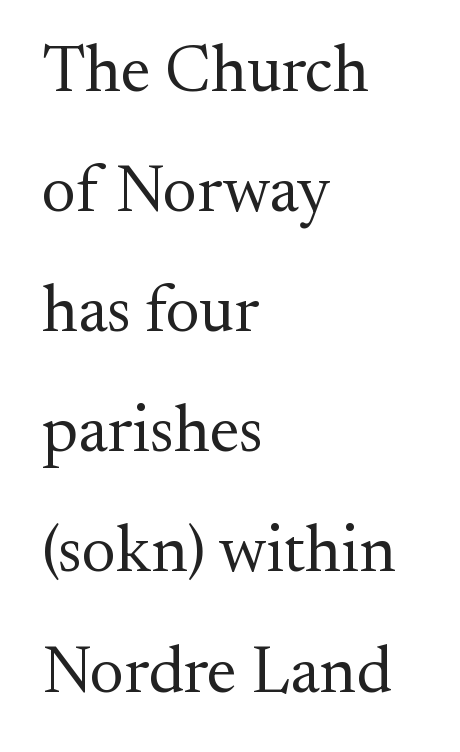
Q: Is the text bold? A: No.
Q: Is the text italic (slanted)? A: No, it is upright.
Q: Is the typeface a serif or a sans-serif typeface? A: Serif.
Q: Is the text underlined? A: No.
Q: How is the paragraph aligned? A: Left-aligned.
Q: Is the spacing between letters normal or unusually wide? A: Normal.
Q: Width (condensed, normal, or wide)? A: Normal.
Q: Stroke contrast? A: Medium.
Q: x-height? A: Small.
Q: Monospaced? A: No.
